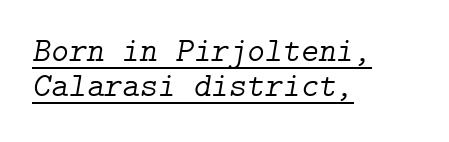
Q: Is the text bold? A: No.
Q: Is the text italic (slanted)? A: Yes, it leans right by about 9 degrees.
Q: Is the typeface a serif or a sans-serif typeface? A: Serif.
Q: Is the text underlined? A: Yes.
Q: How is the paragraph aligned? A: Left-aligned.
Q: Is the spacing between letters normal or unusually wide? A: Normal.
Q: Is the spacing between lines tight, normal or loose? A: Tight.
Q: Width (condensed, normal, or wide)? A: Normal.
Q: Stroke contrast? A: Low.
Q: x-height? A: Medium.
